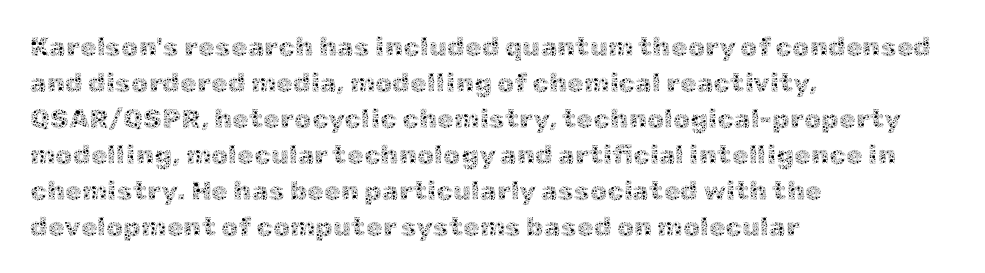
{"italic": "no", "bold": "no", "underline": "no", "align": "left", "line_spacing": "normal", "line_spacing_ratio": 1.33, "letter_spacing": "normal", "letter_spacing_em": 0.0, "glyph_px": 27}
